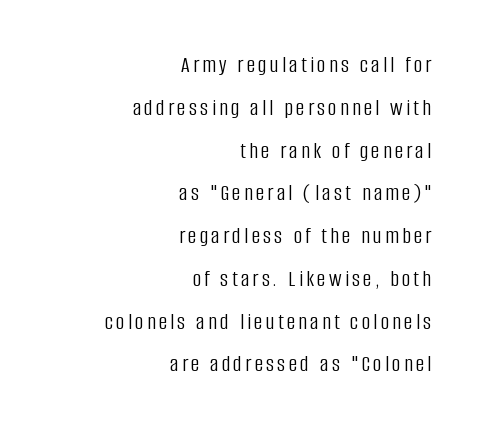
The image shows 23 px text type, upright; set right-aligned, line spacing 1.86x, not underlined.
